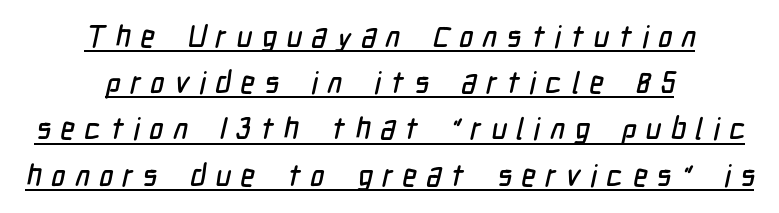
The image shows 30 px condensed sans-serif type; set centered, normal line spacing (1.54x), unusually wide letter spacing (+0.32 em), underlined; low stroke contrast and a medium x-height.
